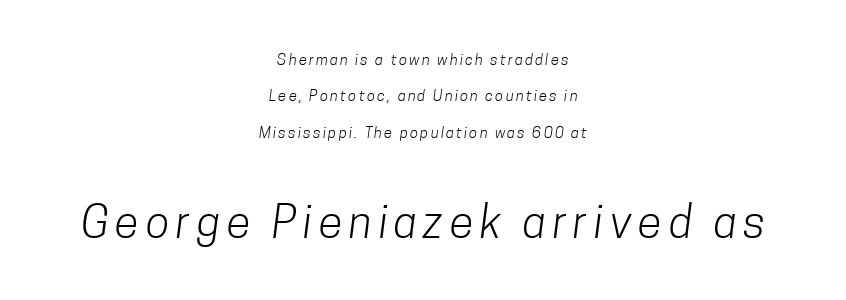
{"serif": "no", "bold": "no", "weight": "light", "width": "condensed", "stroke_contrast": "low", "x_height": "medium", "monospaced": "no", "underline": "no", "align": "center", "line_spacing": "loose", "line_spacing_ratio": 2.42, "larger_block": "second", "size_ratio": 2.93, "glyph_px": 44}
